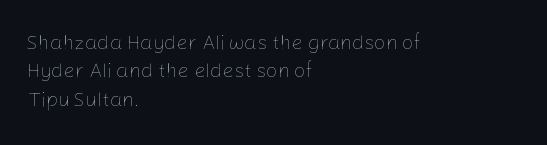
Q: Is the text bold? A: No.
Q: Is the text italic (slanted)? A: No, it is upright.
Q: Is the text underlined? A: No.
Q: How is the paragraph aligned? A: Left-aligned.
Q: Is the spacing between letters normal or unusually wide? A: Normal.
Q: Is the spacing between lines tight, normal or loose? A: Normal.
